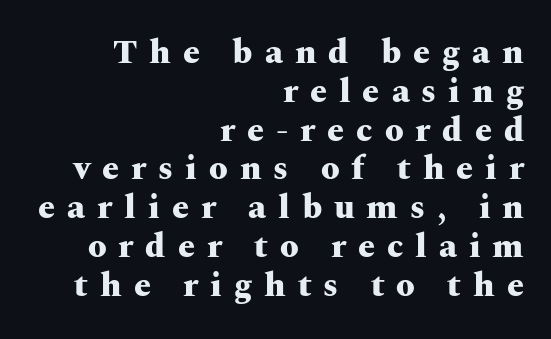
{"serif": "yes", "italic": "no", "bold": "yes", "weight": "heavy", "width": "wide", "stroke_contrast": "medium", "x_height": "medium", "monospaced": "no", "underline": "no", "align": "right", "line_spacing": "tight", "line_spacing_ratio": 1.14, "letter_spacing": "wide", "letter_spacing_em": 0.35, "glyph_px": 34}
